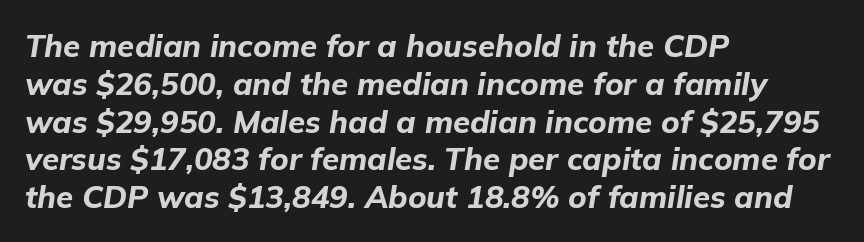
{"italic": "yes", "lean": "right", "slant_degrees": 9, "bold": "yes", "weight": "bold", "width": "normal", "stroke_contrast": "low", "x_height": "medium", "monospaced": "no", "underline": "no", "align": "left", "line_spacing_ratio": 1.22, "letter_spacing": "normal", "letter_spacing_em": 0.0, "glyph_px": 31}
